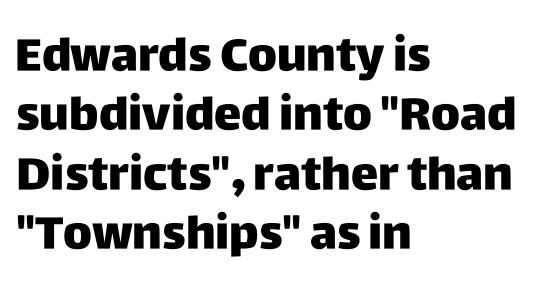
{"serif": "no", "italic": "no", "bold": "yes", "weight": "heavy", "width": "normal", "stroke_contrast": "low", "x_height": "large", "monospaced": "no", "underline": "no", "align": "left", "line_spacing": "normal", "line_spacing_ratio": 1.29, "letter_spacing": "normal", "letter_spacing_em": 0.0, "glyph_px": 46}
